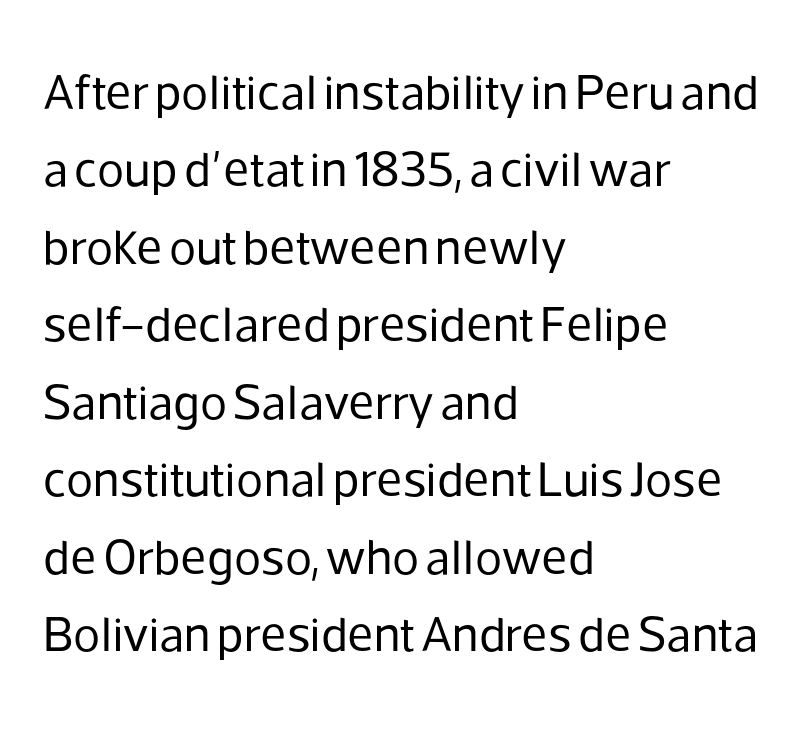
{"serif": "no", "italic": "no", "bold": "no", "weight": "regular", "width": "normal", "stroke_contrast": "low", "x_height": "medium", "monospaced": "no", "underline": "no", "align": "left", "line_spacing": "normal", "line_spacing_ratio": 1.55, "letter_spacing": "normal", "letter_spacing_em": 0.0, "glyph_px": 50}
